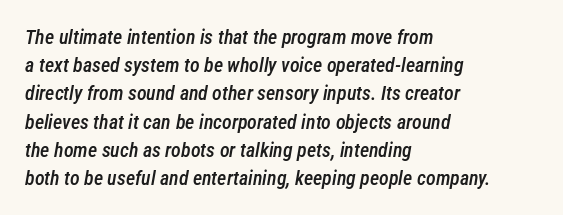
The passage shown is not underscored anywhere. Every character sits at an angle, as italics do. How would I describe the line gaps? Plain and ordinary. Here the glyphs are tracked normally, forming tight word shapes. Line starts are locked; line ends wander.
